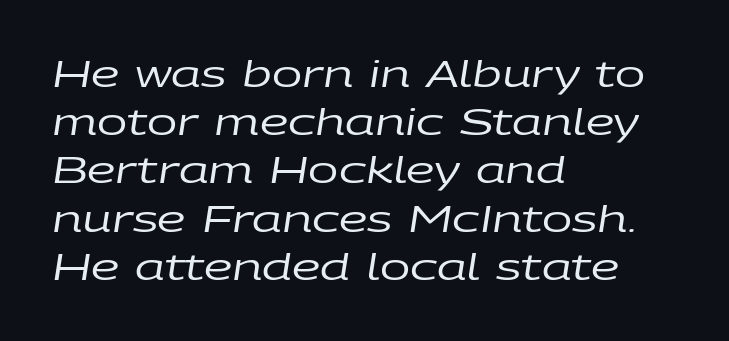
{"italic": "yes", "lean": "right", "slant_degrees": 9, "bold": "no", "weight": "regular", "width": "wide", "stroke_contrast": "low", "x_height": "large", "monospaced": "no", "underline": "no", "align": "left", "line_spacing": "normal", "line_spacing_ratio": 1.34, "letter_spacing": "normal", "letter_spacing_em": 0.0, "glyph_px": 36}
